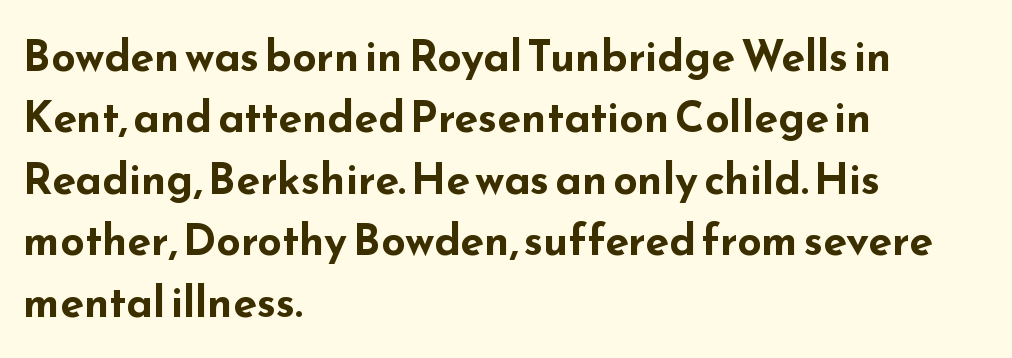
Q: Is the text bold? A: Yes.
Q: Is the text italic (slanted)? A: No, it is upright.
Q: Is the typeface a serif or a sans-serif typeface? A: Sans-serif.
Q: Is the text underlined? A: No.
Q: How is the paragraph aligned? A: Left-aligned.
Q: Is the spacing between letters normal or unusually wide? A: Normal.
Q: Is the spacing between lines tight, normal or loose? A: Normal.
Q: Width (condensed, normal, or wide)? A: Wide.
Q: Stroke contrast? A: Low.
Q: x-height? A: Small.
Q: Monospaced? A: No.
